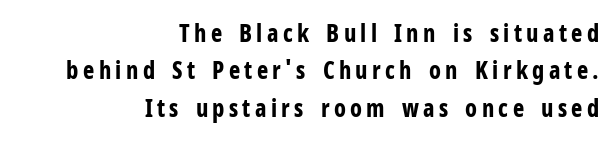
The image shows 24 px bold type, upright; set right-aligned, normal line spacing (1.56x), not underlined.
